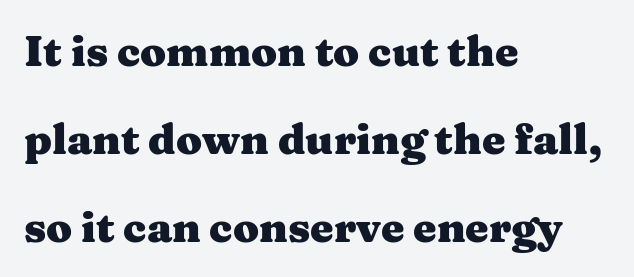
{"serif": "yes", "italic": "no", "bold": "yes", "weight": "heavy", "width": "wide", "stroke_contrast": "medium", "x_height": "medium", "monospaced": "no", "underline": "no", "align": "left", "line_spacing": "loose", "line_spacing_ratio": 2.09, "letter_spacing": "normal", "letter_spacing_em": 0.0, "glyph_px": 42}
